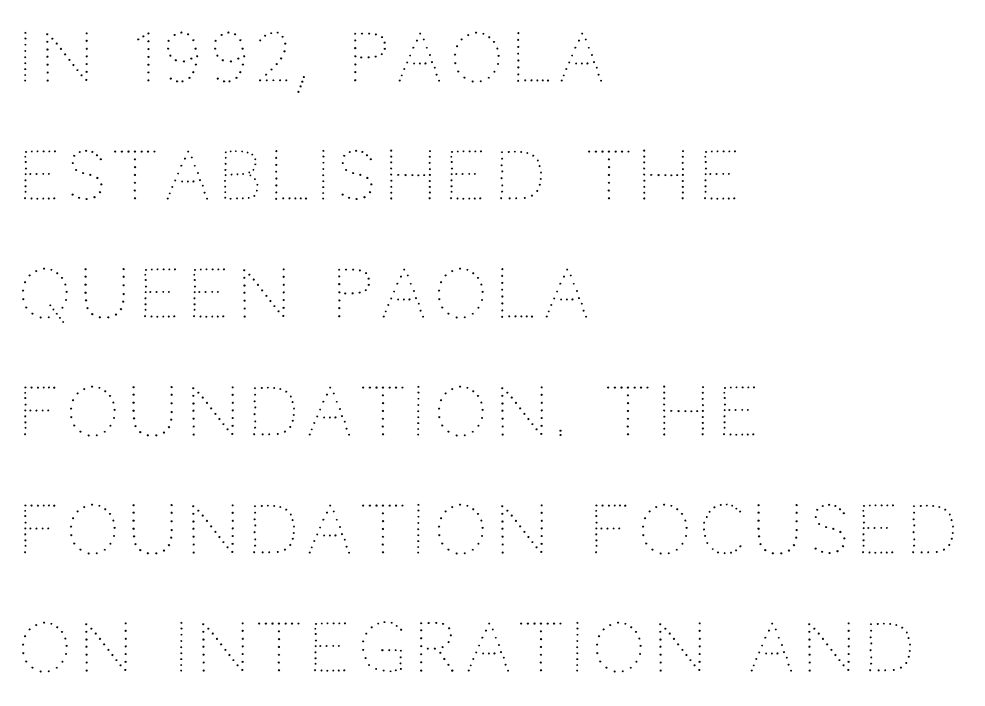
The image shows 67 px thin type, upright; set left-aligned, line spacing 1.76x, not underlined; medium stroke contrast and a large x-height.
